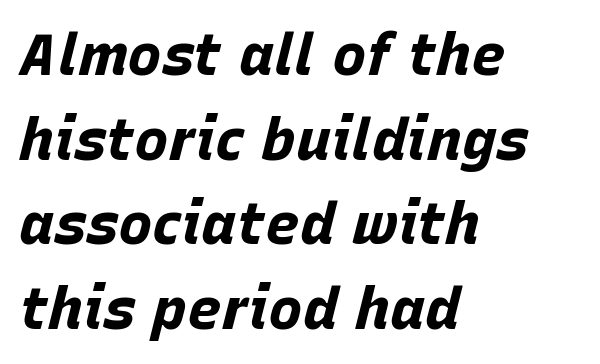
The image shows 58 px bold type, italic (leaning right); set left-aligned, normal line spacing (1.46x), normal letter spacing, not underlined; low stroke contrast and a large x-height.
